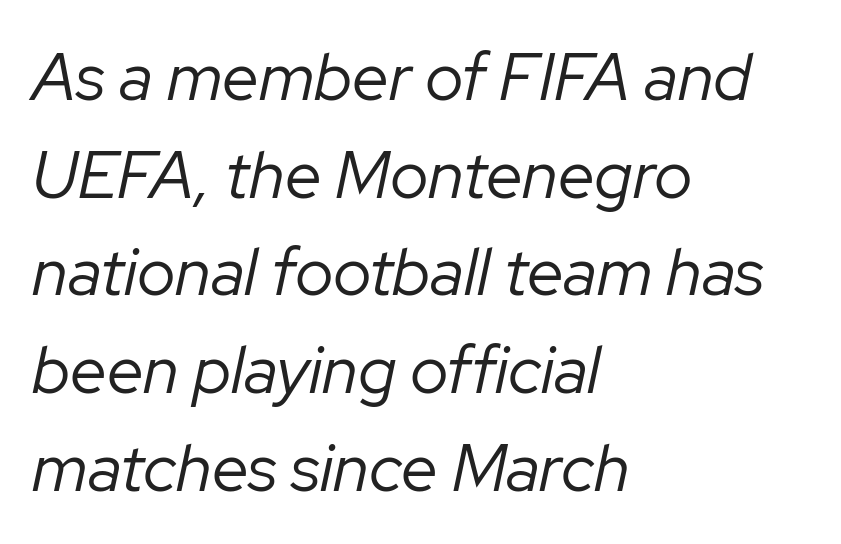
Q: Is the text bold? A: No.
Q: Is the text italic (slanted)? A: Yes, it leans right by about 12 degrees.
Q: Is the text underlined? A: No.
Q: How is the paragraph aligned? A: Left-aligned.
Q: Is the spacing between letters normal or unusually wide? A: Normal.
Q: Is the spacing between lines tight, normal or loose? A: Normal.
Q: Width (condensed, normal, or wide)? A: Normal.
Q: Stroke contrast? A: Low.
Q: x-height? A: Medium.
Q: Monospaced? A: No.
